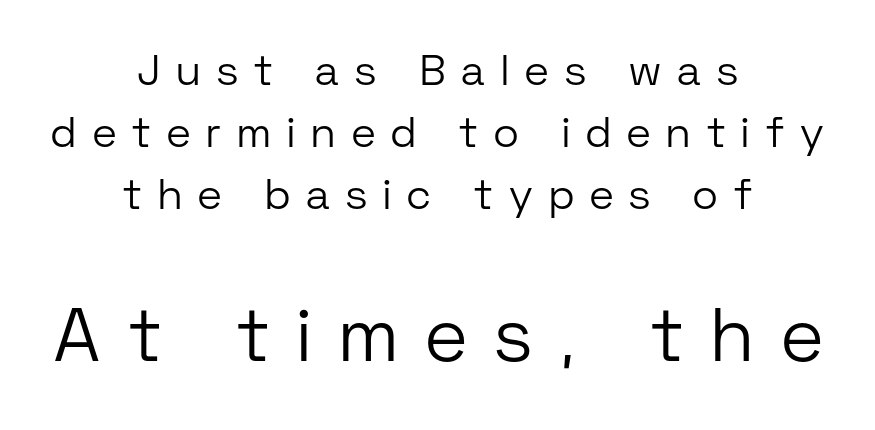
The image shows 75 px light sans-serif type, upright; set centered, normal line spacing (1.44x), unusually wide letter spacing (+0.38 em), not underlined; the second (bottom) block is 1.74x larger; low stroke contrast and a medium x-height.
